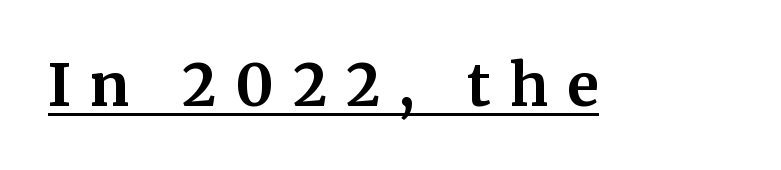
Is the type bold? Yes — the strokes are clearly thick and heavy. You could not count columns in this text — the font is proportionally spaced. Underlining? Definitely there. Each word looks stretched out because of the extra space between its letters. Yep, those are serifs on the letters. No italicization has been applied; the sample stays upright.
